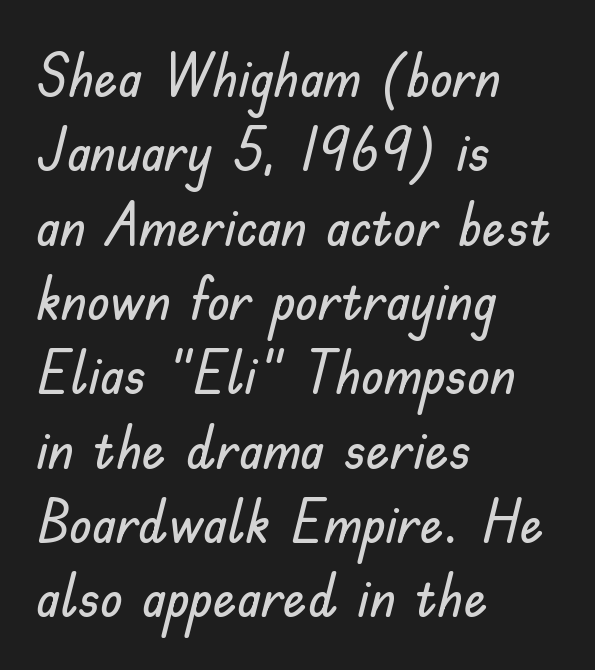
The image shows 59 px sans-serif type; set left-aligned, normal line spacing (1.26x), normal letter spacing, not underlined; low stroke contrast and a small x-height.
